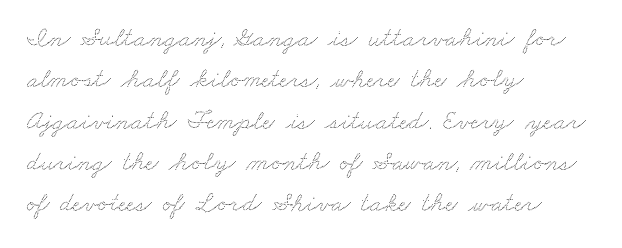
Any mark beneath the type? The region is blank. The space between consecutive lines is moderate. Short and long lines alike share a common starting point at left. This sample uses plain, unmodified letter spacing.
